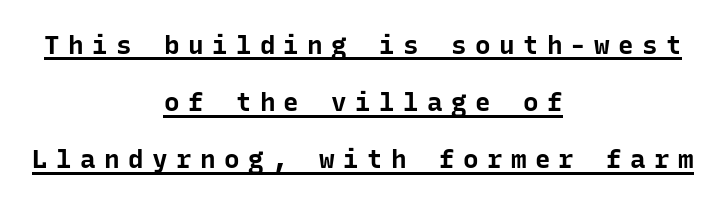
Q: Is the text bold? A: Yes.
Q: Is the text italic (slanted)? A: No, it is upright.
Q: Is the text underlined? A: Yes.
Q: How is the paragraph aligned? A: Centered.
Q: Is the spacing between letters normal or unusually wide? A: Unusually wide.
Q: Is the spacing between lines tight, normal or loose? A: Loose.
